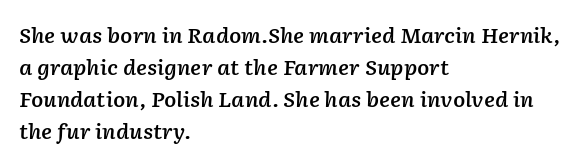
{"italic": "yes", "lean": "right", "slant_degrees": 2, "bold": "semi", "underline": "no", "align": "left", "line_spacing": "normal", "line_spacing_ratio": 1.6, "letter_spacing": "normal", "letter_spacing_em": 0.0, "glyph_px": 20}
